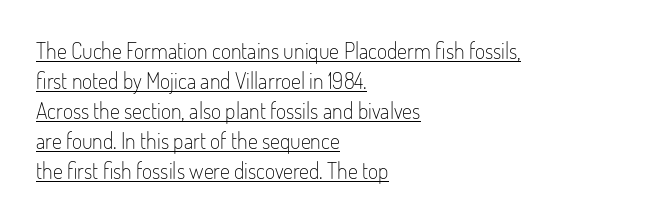
The image shows 22 px text type, upright; set left-aligned, normal line spacing (1.36x), normal letter spacing, underlined.
